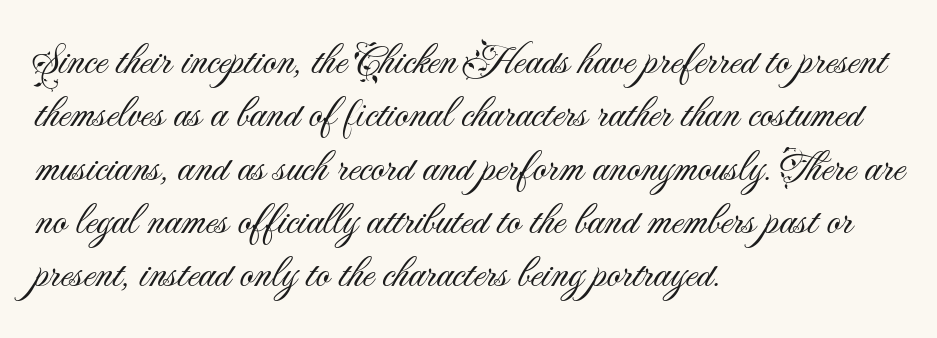
The image shows 43 px light sans-serif type; set left-aligned, line spacing 1.24x, normal letter spacing, not underlined; medium stroke contrast and a small x-height.
